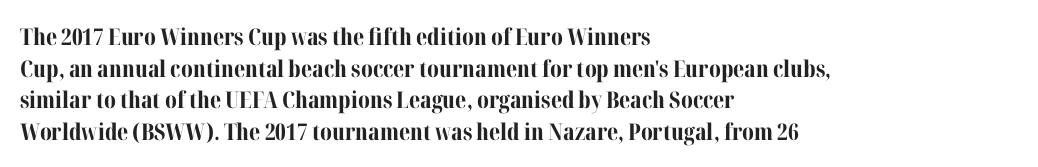
Q: Is the text bold? A: Yes.
Q: Is the text italic (slanted)? A: No, it is upright.
Q: Is the text underlined? A: No.
Q: How is the paragraph aligned? A: Left-aligned.
Q: Is the spacing between letters normal or unusually wide? A: Normal.
Q: Is the spacing between lines tight, normal or loose? A: Normal.
